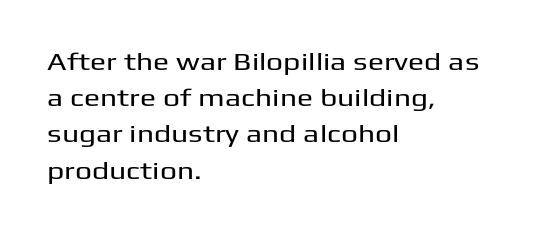
Leading: standard. Ascenders rise straight up at ninety degrees. Nobody drew a line under any word here. Here the glyphs are tracked normally, forming tight word shapes. All the whitespace from short lines collects on the right.
